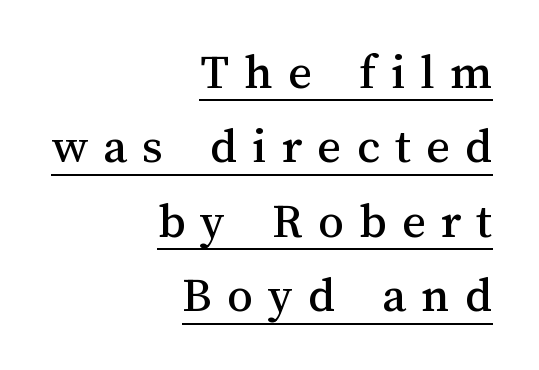
The image shows 51 px text type, upright; set right-aligned, normal line spacing (1.46x), unusually wide letter spacing (+0.3 em), underlined; medium stroke contrast and a medium x-height.
